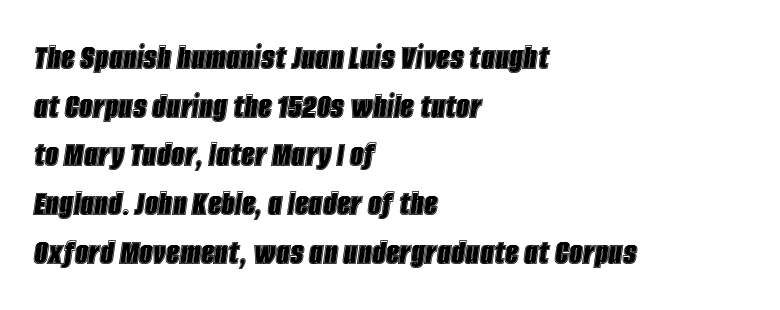
{"italic": "yes", "lean": "right", "slant_degrees": 8, "width": "condensed", "x_height": "large", "monospaced": "no", "underline": "no", "align": "left", "line_spacing": "normal", "line_spacing_ratio": 1.28, "letter_spacing": "normal", "letter_spacing_em": 0.0, "glyph_px": 38}
